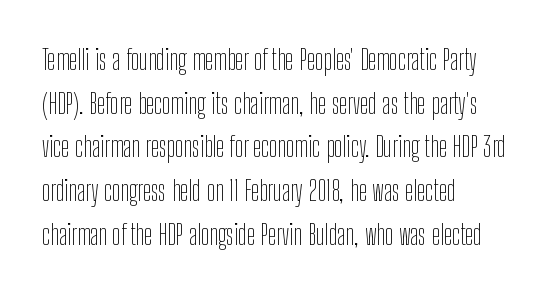
The image shows 28 px thin, condensed sans-serif type, upright; set left-aligned, normal line spacing (1.56x), normal letter spacing, not underlined; low stroke contrast and a medium x-height.
